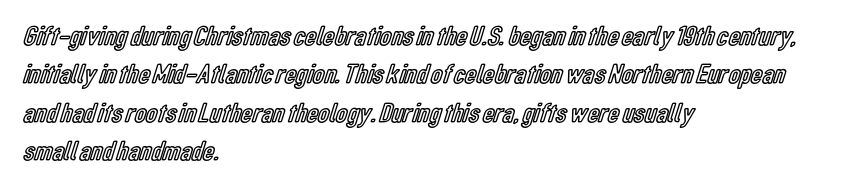
Q: Is the text italic (slanted)? A: Yes.
Q: Is the text underlined? A: No.
Q: How is the paragraph aligned? A: Left-aligned.
Q: Is the spacing between letters normal or unusually wide? A: Normal.
Q: Is the spacing between lines tight, normal or loose? A: Normal.
Q: Width (condensed, normal, or wide)? A: Condensed.
Q: x-height? A: Medium.
Q: Monospaced? A: No.
